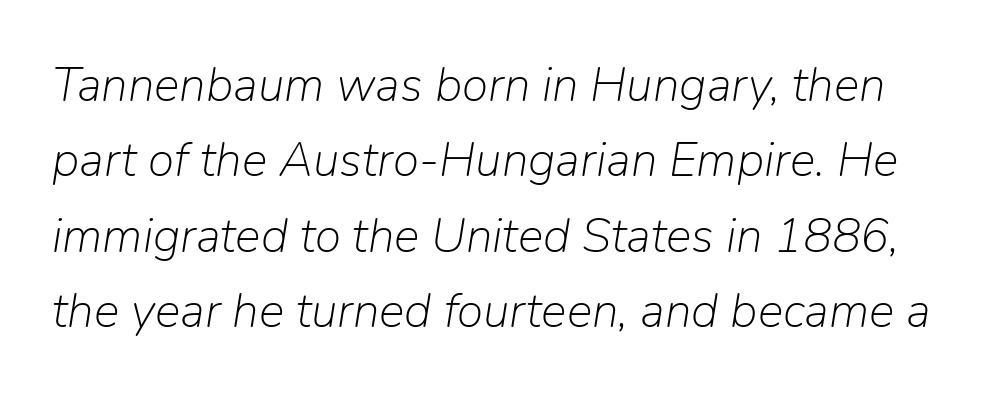
Q: Is the text bold? A: No.
Q: Is the text italic (slanted)? A: Yes, it leans right by about 9 degrees.
Q: Is the text underlined? A: No.
Q: Is the spacing between letters normal or unusually wide? A: Normal.
Q: Is the spacing between lines tight, normal or loose? A: Normal.
Q: Width (condensed, normal, or wide)? A: Normal.
Q: Stroke contrast? A: Low.
Q: x-height? A: Medium.
Q: Monospaced? A: No.
